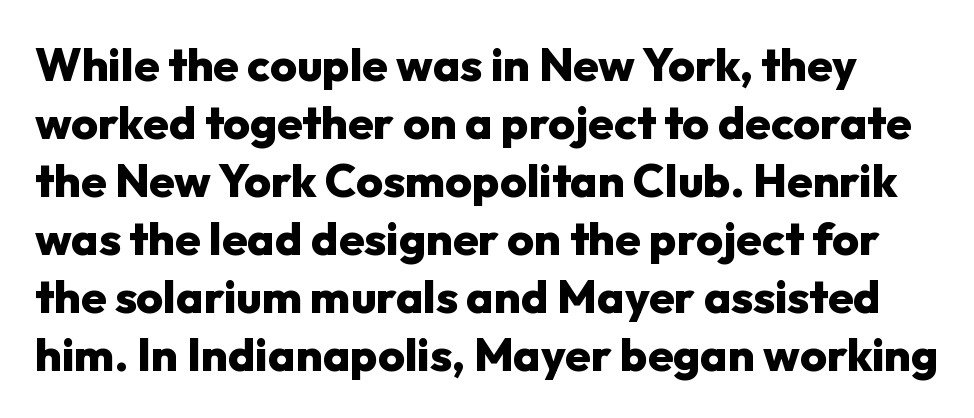
This is sans-serif lettering, the kind often seen on screens and signage. You'd pick this weight for a headline — it's a proper bold. Think of a printed novel: that variable character pitch is what you see here. Inter-character spacing is left at the font's built-in metrics.
